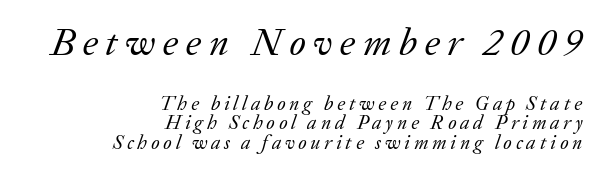
{"serif": "yes", "italic": "yes", "lean": "right", "slant_degrees": 20, "bold": "no", "weight": "regular", "width": "normal", "stroke_contrast": "low", "x_height": "medium", "monospaced": "no", "underline": "no", "align": "right", "line_spacing": "tight", "line_spacing_ratio": 0.97, "larger_block": "first", "size_ratio": 1.95, "glyph_px": 39}
